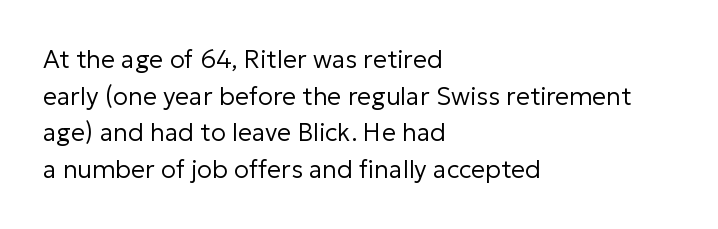
Q: Is the text bold? A: No.
Q: Is the text italic (slanted)? A: No, it is upright.
Q: Is the text underlined? A: No.
Q: How is the paragraph aligned? A: Left-aligned.
Q: Is the spacing between letters normal or unusually wide? A: Normal.
Q: Is the spacing between lines tight, normal or loose? A: Normal.
